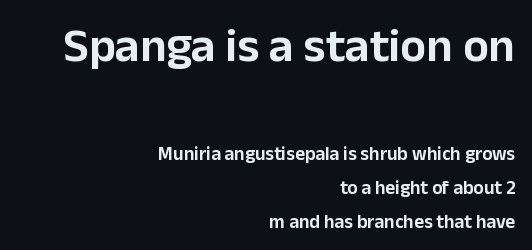
Q: Is the text italic (slanted)? A: No, it is upright.
Q: Is the typeface a serif or a sans-serif typeface? A: Sans-serif.
Q: Is the text underlined? A: No.
Q: How is the paragraph aligned? A: Right-aligned.
Q: Is the spacing between letters normal or unusually wide? A: Normal.
Q: Which block of text is set in a larger size, the first (top) or the second (bottom)? A: The first (top) one.
Q: Width (condensed, normal, or wide)? A: Normal.
Q: Stroke contrast? A: Low.
Q: x-height? A: Medium.
Q: Monospaced? A: No.
